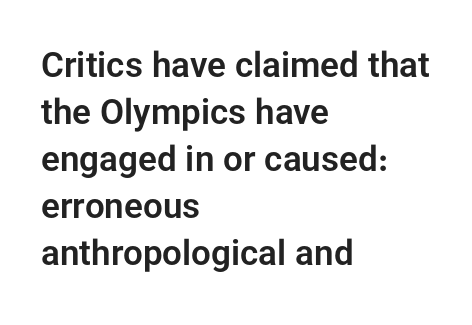
Q: Is the text italic (slanted)? A: No, it is upright.
Q: Is the typeface a serif or a sans-serif typeface? A: Sans-serif.
Q: Is the text underlined? A: No.
Q: How is the paragraph aligned? A: Left-aligned.
Q: Is the spacing between letters normal or unusually wide? A: Normal.
Q: Is the spacing between lines tight, normal or loose? A: Normal.
Q: Width (condensed, normal, or wide)? A: Normal.
Q: Stroke contrast? A: Low.
Q: x-height? A: Medium.
Q: Monospaced? A: No.
